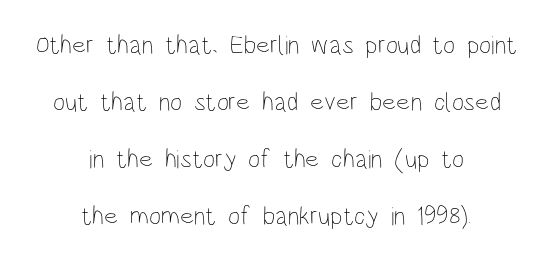
The image shows 26 px text type, upright; set centered, loose line spacing (2.19x), normal letter spacing, not underlined.
